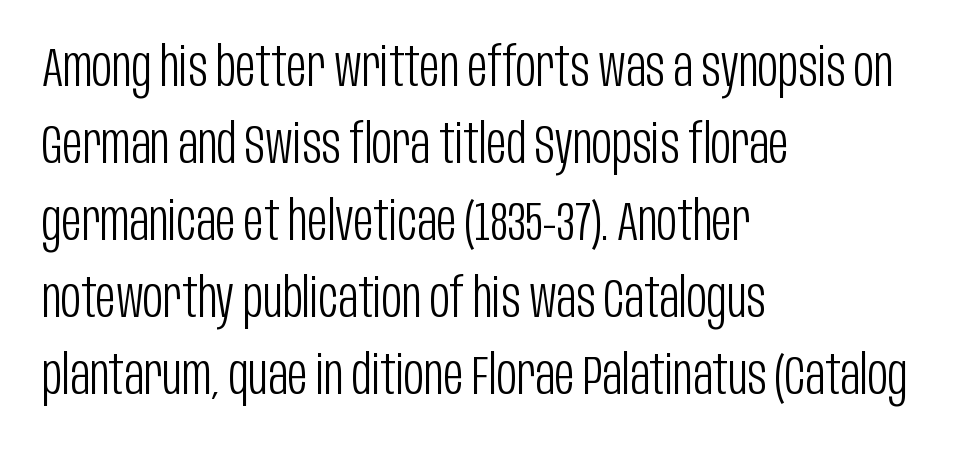
Vertical spacing — default. Compared with typical body copy, the letter spacing here is the same. The letterforms sit at book weight or below. The rag falls on the right side of this text block.
